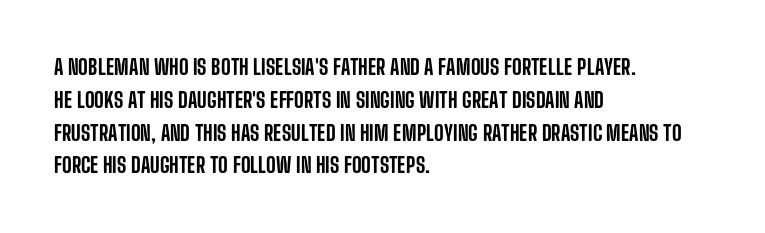
Q: Is the text italic (slanted)? A: No, it is upright.
Q: Is the text underlined? A: No.
Q: How is the paragraph aligned? A: Left-aligned.
Q: Is the spacing between letters normal or unusually wide? A: Normal.
Q: Is the spacing between lines tight, normal or loose? A: Normal.
